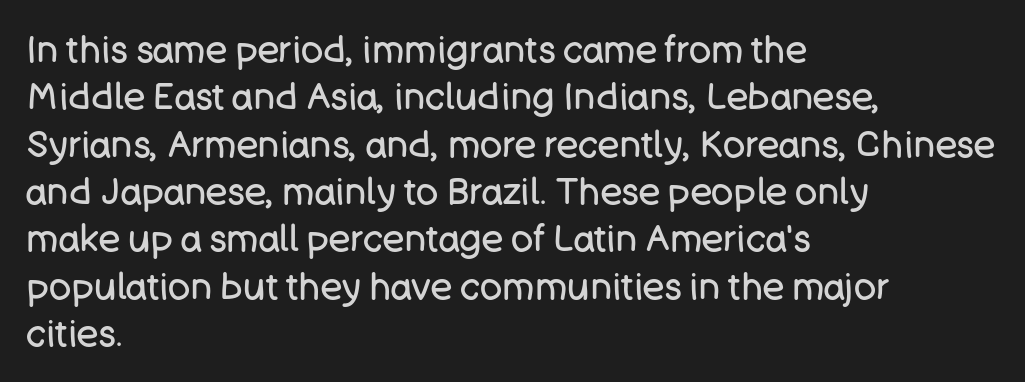
Q: Is the text bold? A: No.
Q: Is the text italic (slanted)? A: No, it is upright.
Q: Is the typeface a serif or a sans-serif typeface? A: Sans-serif.
Q: Is the text underlined? A: No.
Q: How is the paragraph aligned? A: Left-aligned.
Q: Is the spacing between letters normal or unusually wide? A: Normal.
Q: Is the spacing between lines tight, normal or loose? A: Normal.
Q: Width (condensed, normal, or wide)? A: Normal.
Q: Stroke contrast? A: Low.
Q: x-height? A: Large.
Q: Monospaced? A: No.
